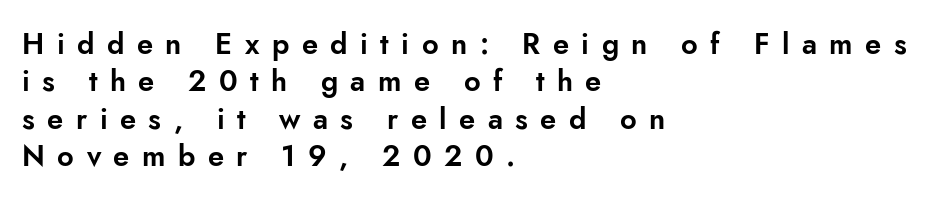
Q: Is the text italic (slanted)? A: No, it is upright.
Q: Is the typeface a serif or a sans-serif typeface? A: Sans-serif.
Q: Is the text underlined? A: No.
Q: How is the paragraph aligned? A: Left-aligned.
Q: Is the spacing between letters normal or unusually wide? A: Unusually wide.
Q: Is the spacing between lines tight, normal or loose? A: Normal.
Q: Width (condensed, normal, or wide)? A: Normal.
Q: Stroke contrast? A: Low.
Q: x-height? A: Small.
Q: Monospaced? A: No.
